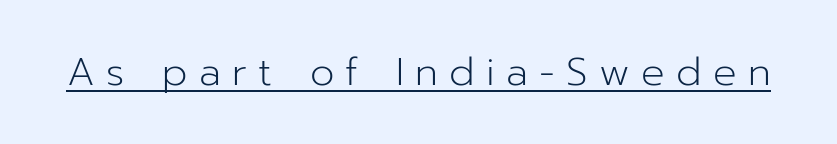
The image shows 39 px light sans-serif type, upright; set unusually wide letter spacing (+0.29 em), underlined; low stroke contrast and a medium x-height.
